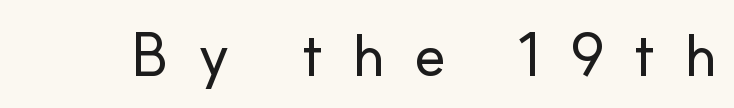
Q: Is the text italic (slanted)? A: No, it is upright.
Q: Is the typeface a serif or a sans-serif typeface? A: Sans-serif.
Q: Is the text underlined? A: No.
Q: Is the spacing between letters normal or unusually wide? A: Unusually wide.
Q: Width (condensed, normal, or wide)? A: Normal.
Q: Stroke contrast? A: Low.
Q: x-height? A: Small.
Q: Monospaced? A: No.
